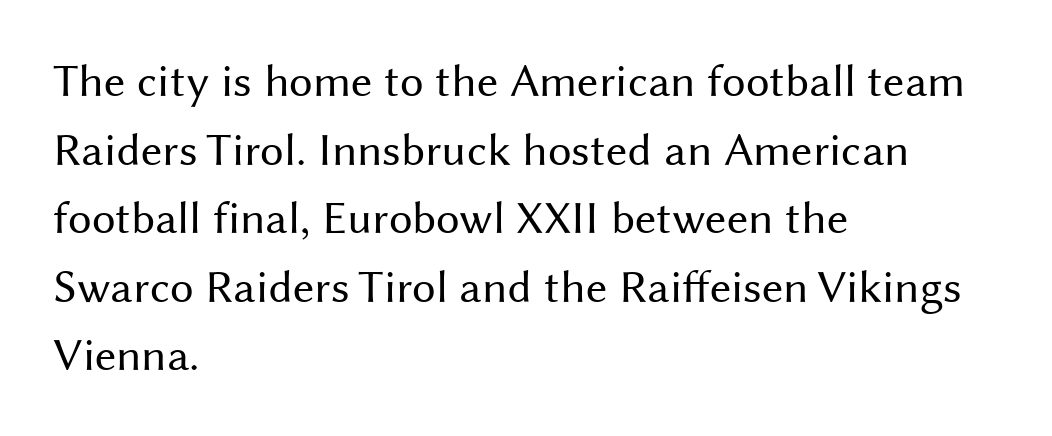
Q: Is the text bold? A: No.
Q: Is the text italic (slanted)? A: No, it is upright.
Q: Is the typeface a serif or a sans-serif typeface? A: Sans-serif.
Q: Is the text underlined? A: No.
Q: How is the paragraph aligned? A: Left-aligned.
Q: Is the spacing between letters normal or unusually wide? A: Normal.
Q: Is the spacing between lines tight, normal or loose? A: Normal.
Q: Width (condensed, normal, or wide)? A: Normal.
Q: Stroke contrast? A: Medium.
Q: x-height? A: Medium.
Q: Monospaced? A: No.
